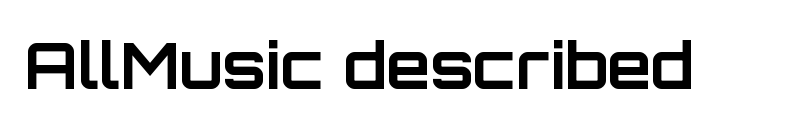
{"serif": "no", "italic": "no", "bold": "yes", "weight": "bold", "width": "normal", "stroke_contrast": "low", "x_height": "large", "monospaced": "no", "underline": "no", "letter_spacing": "normal", "letter_spacing_em": 0.0, "glyph_px": 64}
